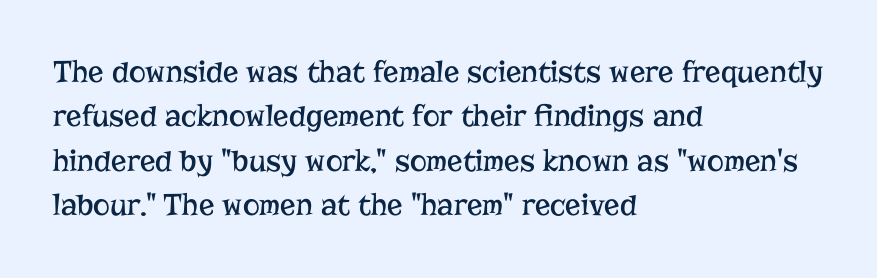
Q: Is the text bold? A: No.
Q: Is the text italic (slanted)? A: No, it is upright.
Q: Is the typeface a serif or a sans-serif typeface? A: Serif.
Q: Is the text underlined? A: No.
Q: How is the paragraph aligned? A: Left-aligned.
Q: Is the spacing between letters normal or unusually wide? A: Normal.
Q: Is the spacing between lines tight, normal or loose? A: Normal.
Q: Width (condensed, normal, or wide)? A: Normal.
Q: Stroke contrast? A: Low.
Q: x-height? A: Medium.
Q: Monospaced? A: No.
